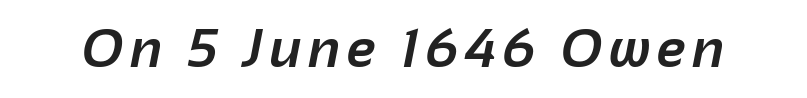
{"serif": "no", "bold": "yes", "weight": "bold", "width": "normal", "stroke_contrast": "low", "x_height": "medium", "monospaced": "no", "underline": "no", "glyph_px": 53}
